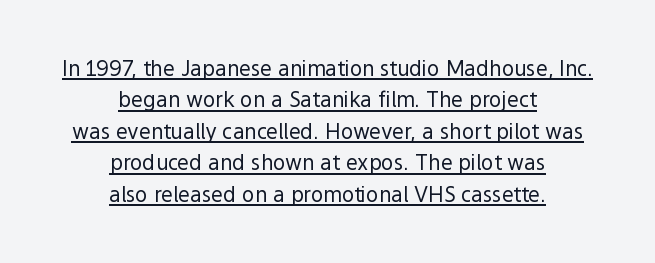
If you measured baseline to baseline, you'd find a middling distance. The passage shown has conventional tracking throughout. A baseline rule has been typeset under these characters. The letters stand straight up with perfectly vertical stems. Stems and bowls with no extra thickness — not bold. These lines stack symmetrically, like a column narrowing and widening about its center.
